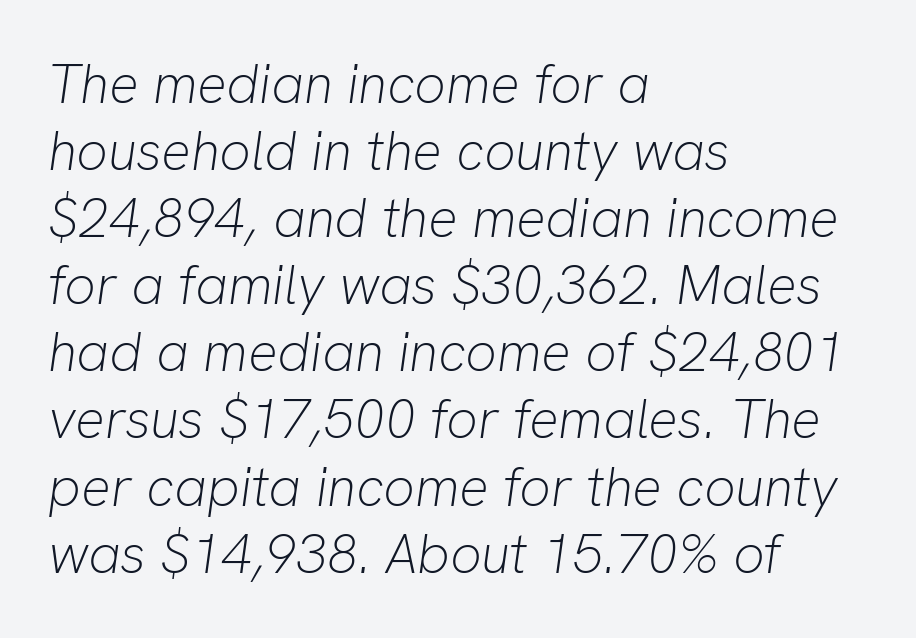
{"italic": "yes", "lean": "right", "slant_degrees": 8, "bold": "no", "weight": "light", "width": "normal", "stroke_contrast": "low", "x_height": "medium", "monospaced": "no", "underline": "no", "align": "left", "line_spacing_ratio": 1.22, "letter_spacing": "normal", "letter_spacing_em": 0.0, "glyph_px": 55}
